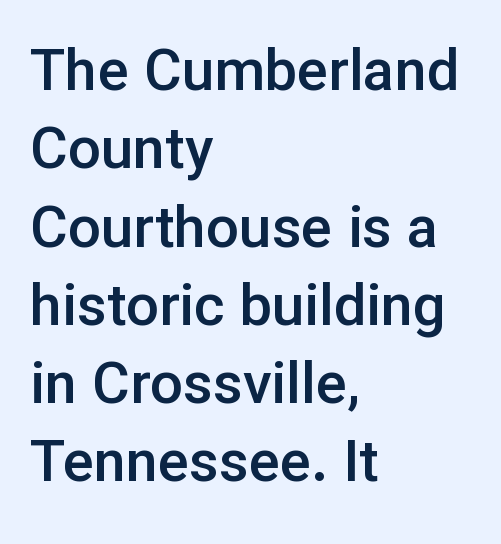
The image shows 58 px semibold sans-serif type, upright; set left-aligned, normal line spacing (1.35x), normal letter spacing, not underlined; low stroke contrast and a medium x-height.
